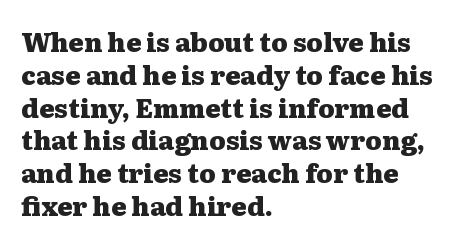
Reading down the column, the eye jumps a familiar distance to each next line. The passage shown is not underscored anywhere. Its strokes are broad and dark, the hallmark of bold type. Quick note: not italic, upright. Observe the ordinary spacing: letters are neighbours, not strangers. Line beginnings align vertically; line endings do not.
